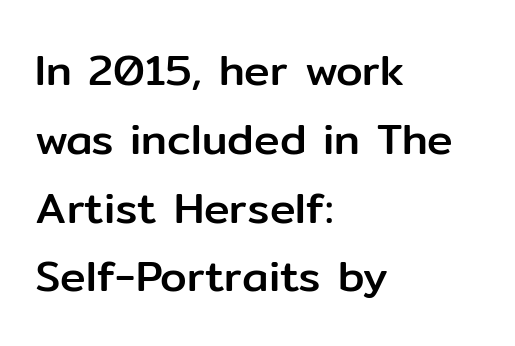
The image shows 43 px sans-serif type, upright; set left-aligned, normal line spacing (1.6x), normal letter spacing, not underlined; low stroke contrast and a medium x-height.
